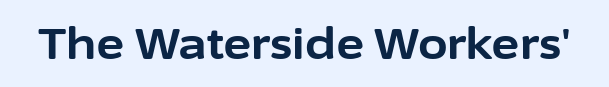
Q: Is the text bold? A: Yes.
Q: Is the text italic (slanted)? A: No, it is upright.
Q: Is the typeface a serif or a sans-serif typeface? A: Sans-serif.
Q: Is the text underlined? A: No.
Q: Is the spacing between letters normal or unusually wide? A: Normal.
Q: Width (condensed, normal, or wide)? A: Normal.
Q: Stroke contrast? A: Low.
Q: x-height? A: Medium.
Q: Monospaced? A: No.
